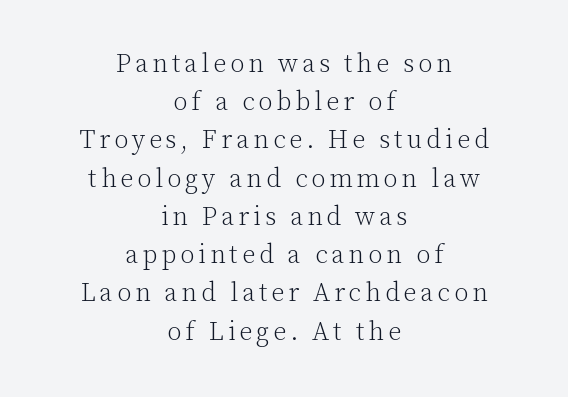
Q: Is the text bold? A: No.
Q: Is the text italic (slanted)? A: No, it is upright.
Q: Is the text underlined? A: No.
Q: How is the paragraph aligned? A: Centered.
Q: Is the spacing between lines tight, normal or loose? A: Normal.
